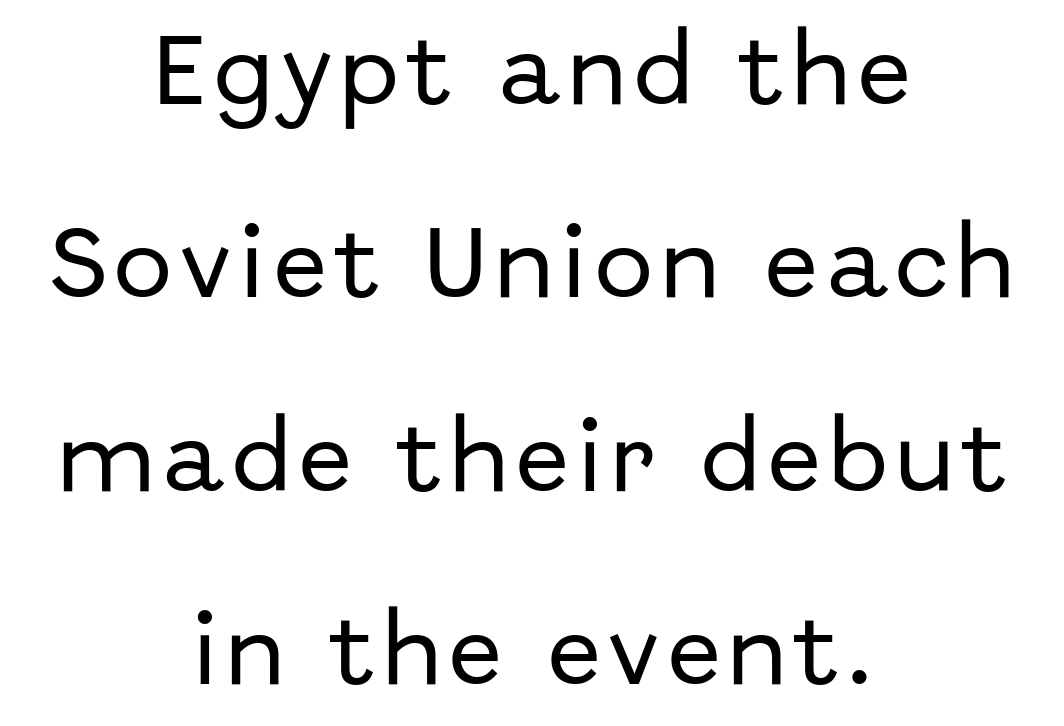
The image shows 78 px sans-serif type, upright; set centered, loose line spacing (2.48x), not underlined; low stroke contrast and a medium x-height.
